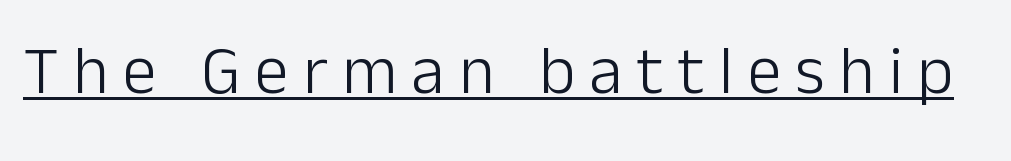
Q: Is the text bold? A: No.
Q: Is the text italic (slanted)? A: No, it is upright.
Q: Is the typeface a serif or a sans-serif typeface? A: Sans-serif.
Q: Is the text underlined? A: Yes.
Q: Is the spacing between letters normal or unusually wide? A: Unusually wide.
Q: Width (condensed, normal, or wide)? A: Normal.
Q: Stroke contrast? A: Low.
Q: x-height? A: Medium.
Q: Monospaced? A: No.
